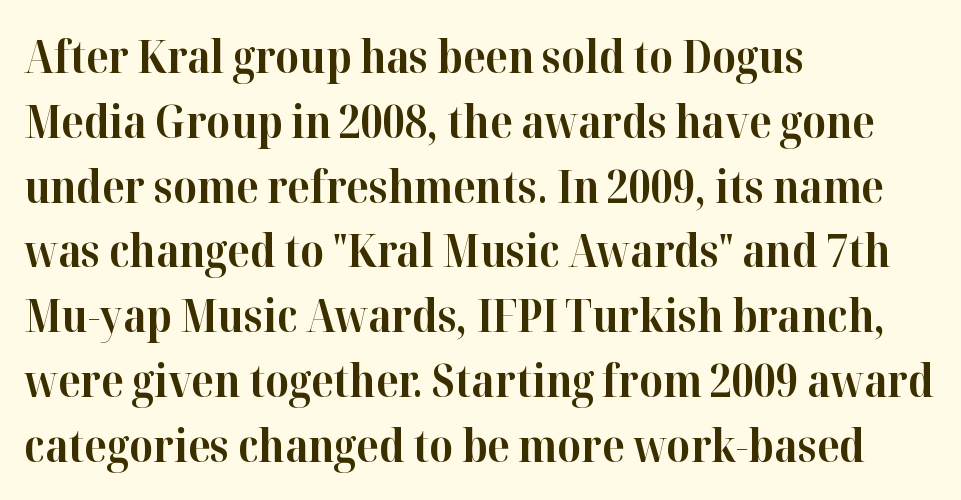
{"serif": "yes", "italic": "no", "bold": "yes", "weight": "bold", "width": "normal", "stroke_contrast": "high", "x_height": "medium", "monospaced": "no", "underline": "no", "align": "left", "line_spacing": "normal", "line_spacing_ratio": 1.44, "letter_spacing": "normal", "letter_spacing_em": 0.0, "glyph_px": 45}
